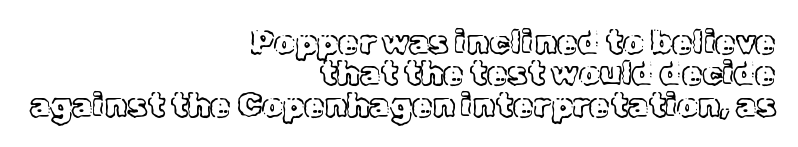
The letters advance in unequal steps, a hallmark of proportional type. The typesetter chose a ragged-left arrangement here. Honestly, the rows look squashed on top of each other. Characters follow at the spacing the type designer built in.
